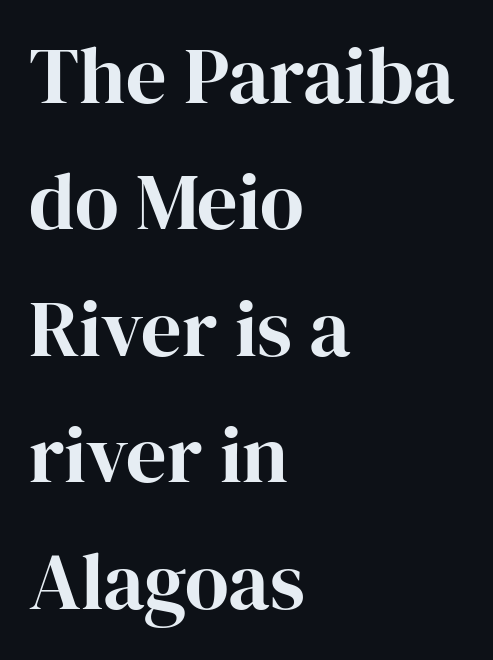
The image shows 80 px serif type, upright; set left-aligned, normal line spacing (1.58x), normal letter spacing, not underlined; high stroke contrast and a medium x-height.
